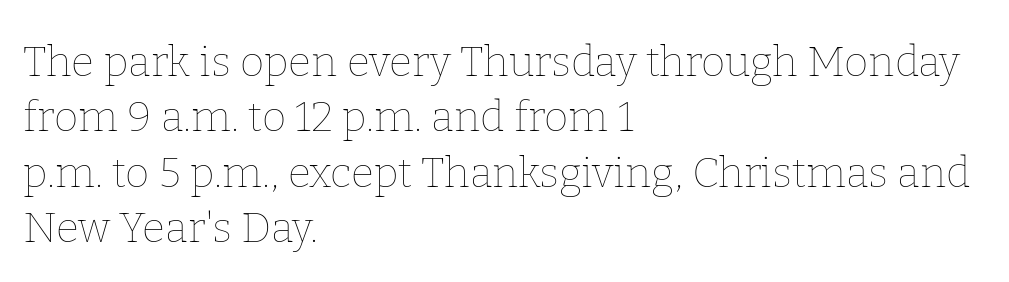
Q: Is the text bold? A: No.
Q: Is the text italic (slanted)? A: No, it is upright.
Q: Is the text underlined? A: No.
Q: How is the paragraph aligned? A: Left-aligned.
Q: Is the spacing between letters normal or unusually wide? A: Normal.
Q: Is the spacing between lines tight, normal or loose? A: Normal.
Q: Width (condensed, normal, or wide)? A: Normal.
Q: Stroke contrast? A: Low.
Q: x-height? A: Medium.
Q: Monospaced? A: No.
